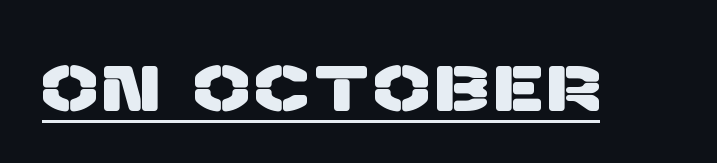
Regarding serifs, this sample does without them. The passage shown is typed in a proportional face where columns would drift. Like a heading marked for emphasis, these lines bear an underscore.
